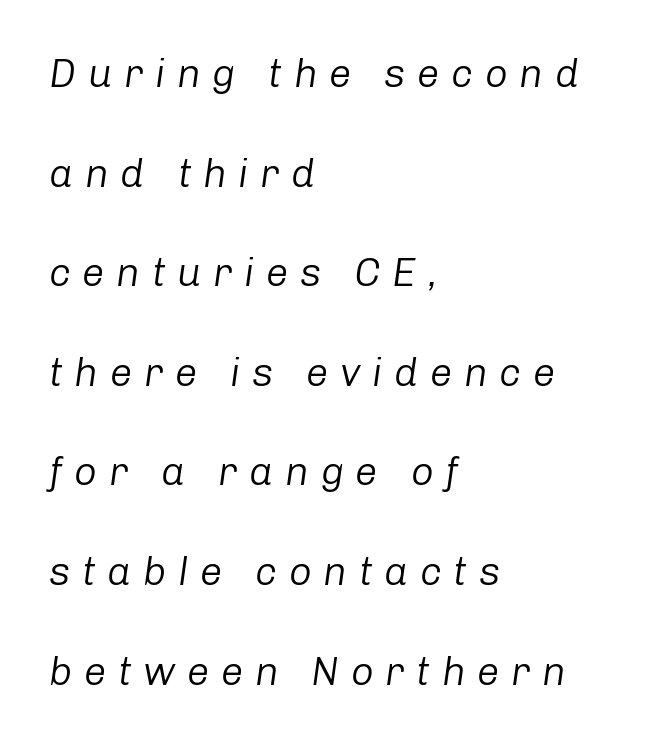
{"italic": "yes", "lean": "right", "slant_degrees": 8, "bold": "no", "weight": "regular", "width": "normal", "stroke_contrast": "low", "x_height": "medium", "monospaced": "no", "underline": "no", "align": "left", "line_spacing": "loose", "line_spacing_ratio": 2.49, "letter_spacing": "wide", "letter_spacing_em": 0.29, "glyph_px": 40}
